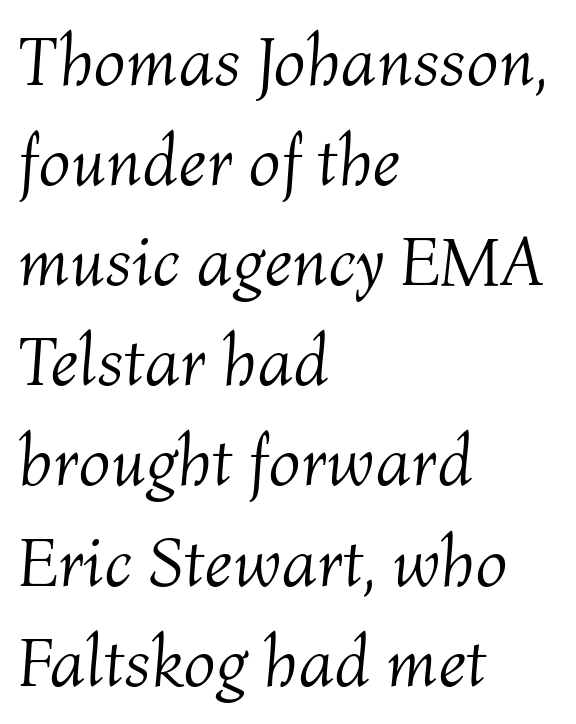
Q: Is the text bold? A: No.
Q: Is the text italic (slanted)? A: Yes, it leans right by about 4 degrees.
Q: Is the text underlined? A: No.
Q: How is the paragraph aligned? A: Left-aligned.
Q: Is the spacing between letters normal or unusually wide? A: Normal.
Q: Is the spacing between lines tight, normal or loose? A: Normal.
Q: Width (condensed, normal, or wide)? A: Normal.
Q: Stroke contrast? A: Medium.
Q: x-height? A: Medium.
Q: Monospaced? A: No.
